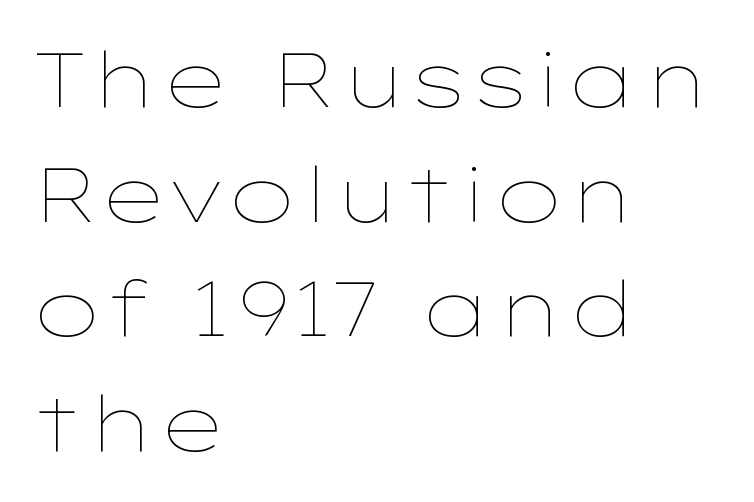
The passage shown is not underscored anywhere. Short note: letters normally spaced. The face used here is proportionally spaced, like ordinary book or web type. Italic: no, the glyphs are upright roman.
